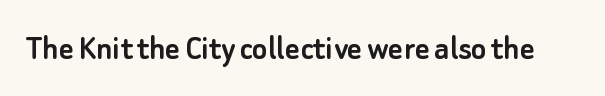
Q: Is the text italic (slanted)? A: No, it is upright.
Q: Is the typeface a serif or a sans-serif typeface? A: Sans-serif.
Q: Is the text underlined? A: No.
Q: Is the spacing between letters normal or unusually wide? A: Normal.
Q: Width (condensed, normal, or wide)? A: Normal.
Q: Stroke contrast? A: Low.
Q: x-height? A: Small.
Q: Monospaced? A: No.
